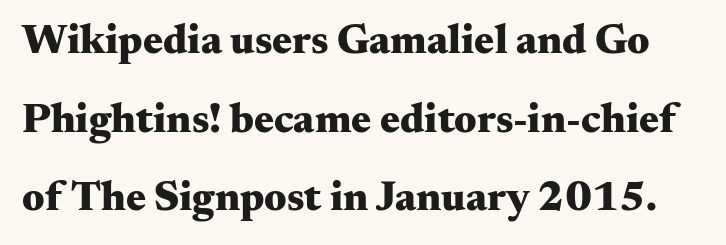
{"serif": "yes", "italic": "no", "bold": "yes", "weight": "heavy", "width": "wide", "stroke_contrast": "medium", "x_height": "small", "monospaced": "no", "underline": "no", "line_spacing_ratio": 1.87, "letter_spacing": "normal", "letter_spacing_em": 0.0, "glyph_px": 42}
